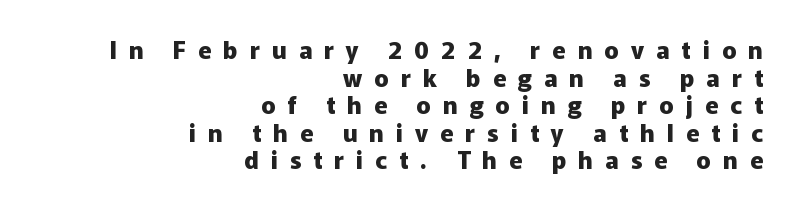
You could barely slide anything between these rows. The horizontal fit of the characters is loose and conspicuously gappy. The glyphs are unaccompanied by any horizontal stroke below them. Every stem runs plumb, perpendicular to the baseline.
